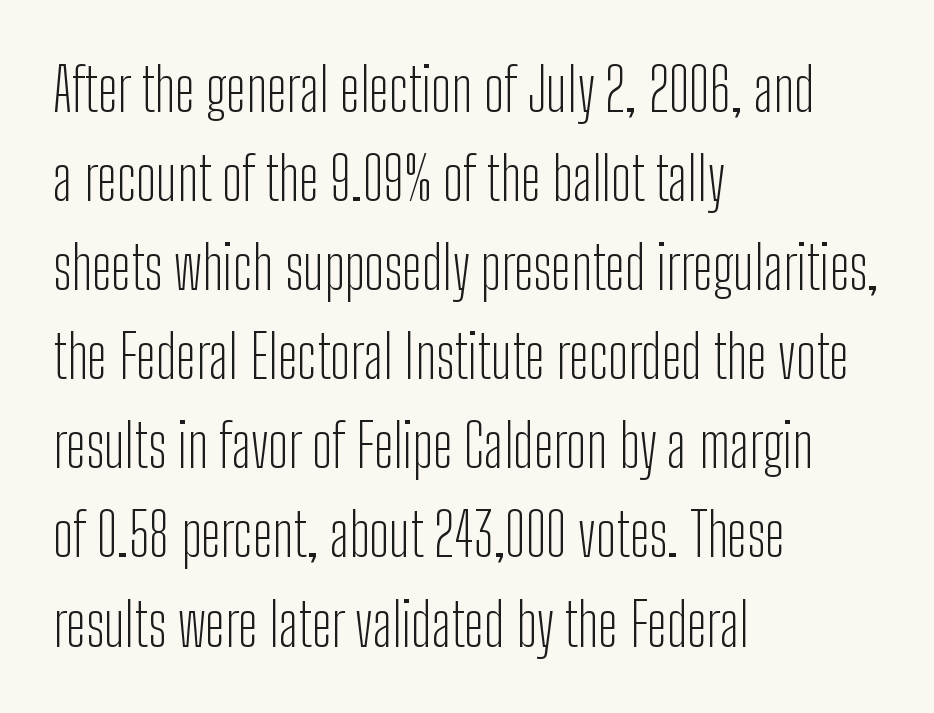
Which margin do the lines hug? The left one — the right edge is uneven. What's the leading like? Ordinary, nothing unusual. The string is rendered with underlining switched off. The type family on display is of the sans-serif kind. Is the letter spacing exaggerated? No — it looks like the ordinary default.
